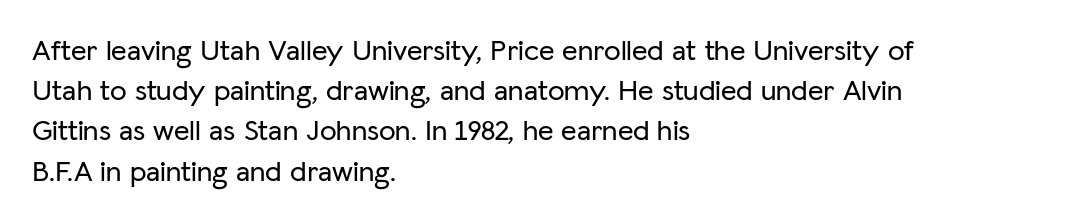
The image shows 30 px sans-serif type, upright; set left-aligned, normal line spacing (1.34x), normal letter spacing, not underlined; low stroke contrast and a medium x-height.
